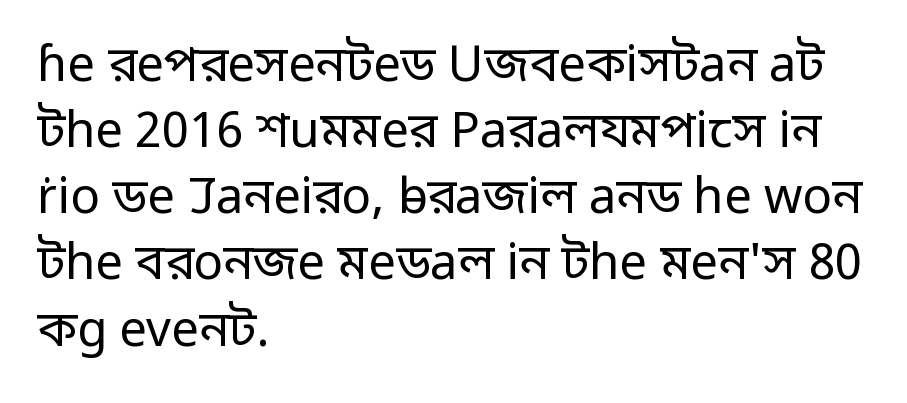
{"serif": "no", "italic": "no", "bold": "no", "weight": "regular", "width": "normal", "stroke_contrast": "low", "x_height": "medium", "monospaced": "no", "underline": "no", "align": "left", "line_spacing": "normal", "line_spacing_ratio": 1.35, "letter_spacing": "normal", "letter_spacing_em": 0.0, "glyph_px": 49}
